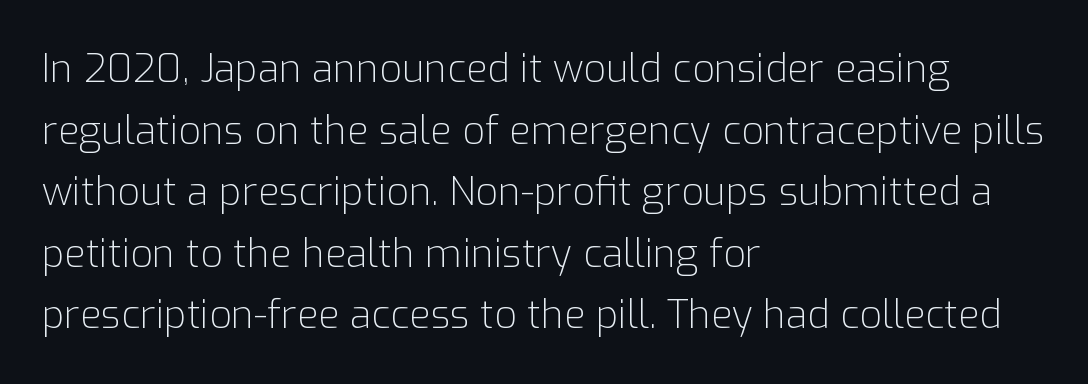
The letters advance in unequal steps, a hallmark of proportional type. The rag falls on the right side of this text block. If you drew a line through each stem, it would be perfectly vertical. Summary of weight: not heavy and not bold. Underline: absent. A typesetter would label this face a sans.
